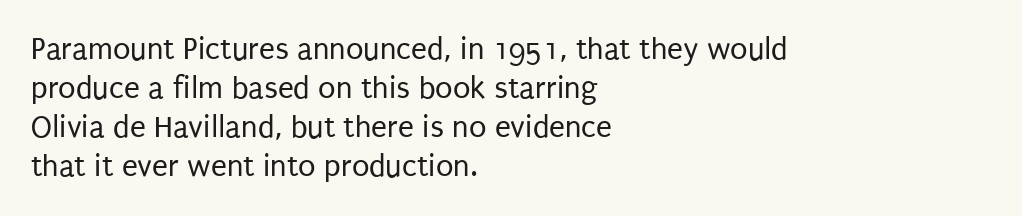
Q: Is the text bold? A: No.
Q: Is the text italic (slanted)? A: No, it is upright.
Q: Is the typeface a serif or a sans-serif typeface? A: Sans-serif.
Q: Is the text underlined? A: No.
Q: How is the paragraph aligned? A: Left-aligned.
Q: Is the spacing between letters normal or unusually wide? A: Normal.
Q: Width (condensed, normal, or wide)? A: Condensed.
Q: Stroke contrast? A: Low.
Q: x-height? A: Large.
Q: Monospaced? A: No.
